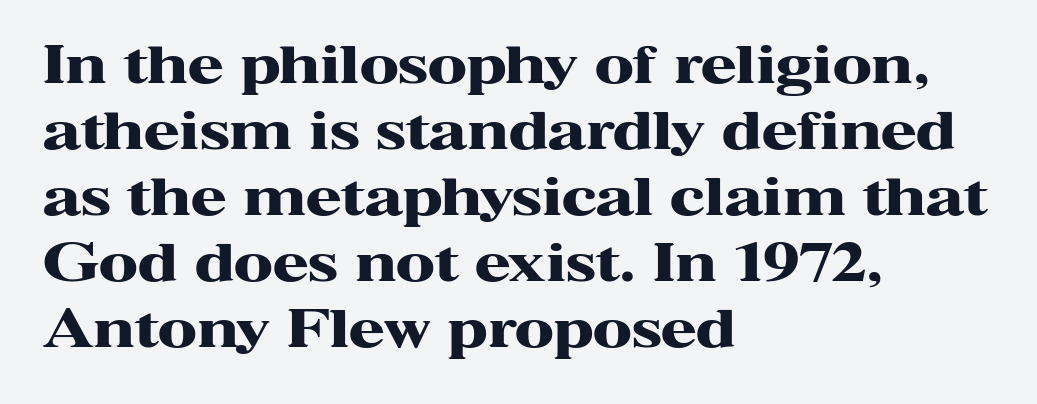
Q: Is the text bold? A: Yes.
Q: Is the text italic (slanted)? A: No, it is upright.
Q: Is the typeface a serif or a sans-serif typeface? A: Serif.
Q: Is the text underlined? A: No.
Q: How is the paragraph aligned? A: Left-aligned.
Q: Is the spacing between letters normal or unusually wide? A: Normal.
Q: Is the spacing between lines tight, normal or loose? A: Normal.
Q: Width (condensed, normal, or wide)? A: Wide.
Q: Stroke contrast? A: High.
Q: x-height? A: Medium.
Q: Monospaced? A: No.
